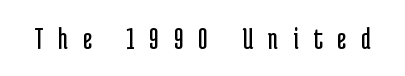
{"serif": "no", "italic": "no", "bold": "no", "weight": "regular", "width": "condensed", "stroke_contrast": "low", "x_height": "medium", "monospaced": "no", "underline": "no", "letter_spacing": "wide", "letter_spacing_em": 0.47, "glyph_px": 32}
